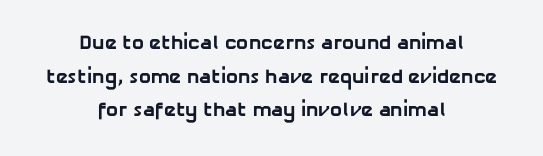
{"bold": "yes", "underline": "no", "align": "center", "line_spacing": "normal", "line_spacing_ratio": 1.68, "letter_spacing": "normal", "letter_spacing_em": 0.0, "glyph_px": 20}
